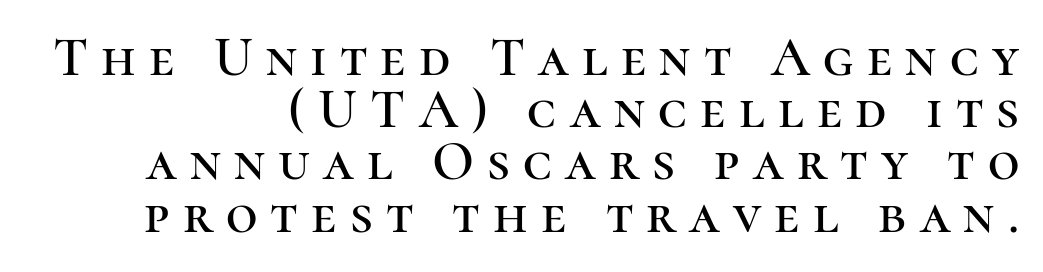
Q: Is the text italic (slanted)? A: No, it is upright.
Q: Is the typeface a serif or a sans-serif typeface? A: Serif.
Q: Is the text underlined? A: No.
Q: How is the paragraph aligned? A: Right-aligned.
Q: Is the spacing between letters normal or unusually wide? A: Unusually wide.
Q: Is the spacing between lines tight, normal or loose? A: Tight.
Q: Width (condensed, normal, or wide)? A: Normal.
Q: Stroke contrast? A: High.
Q: x-height? A: Medium.
Q: Monospaced? A: No.
